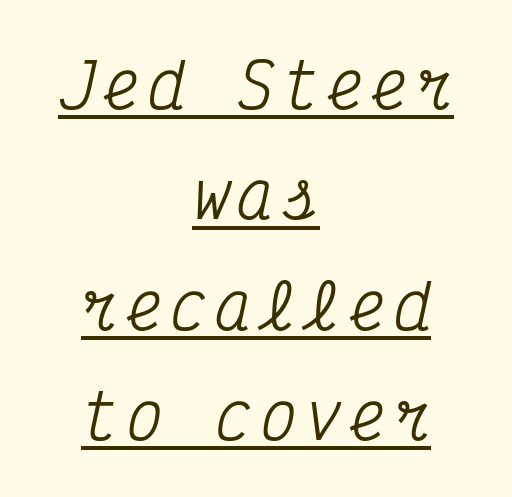
Q: Is the text italic (slanted)? A: Yes, it leans right by about 12 degrees.
Q: Is the typeface a serif or a sans-serif typeface? A: Serif.
Q: Is the text underlined? A: Yes.
Q: How is the paragraph aligned? A: Centered.
Q: Width (condensed, normal, or wide)? A: Condensed.
Q: Stroke contrast? A: Medium.
Q: x-height? A: Medium.
Q: Monospaced? A: Yes.
